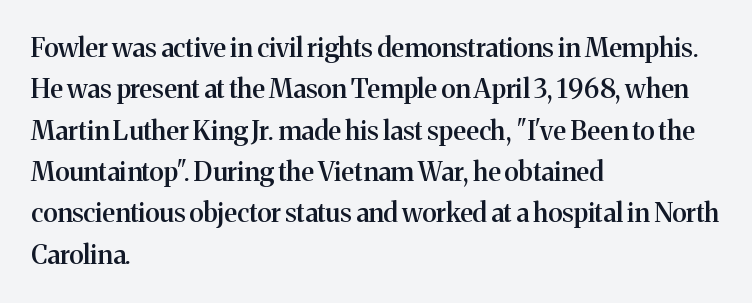
The lines are quadded left. Descenders hang freely into open space. Semibold letterforms, between regular and bold. Observe the ordinary spacing: letters are neighbours, not strangers.
